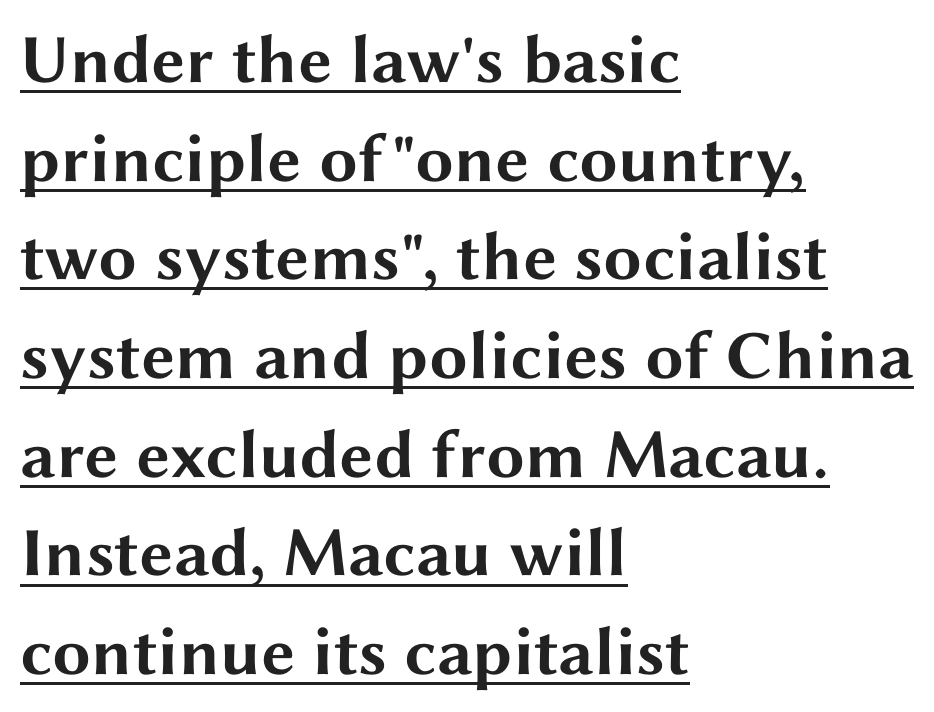
How would I describe the line gaps? Plain and ordinary. Inter-character spacing is left at the font's built-in metrics. Chunky letters — that's bold for sure. Every character sits straight up, as roman type does. Each letter keeps its own natural width here, so spacing adapts to shape.
